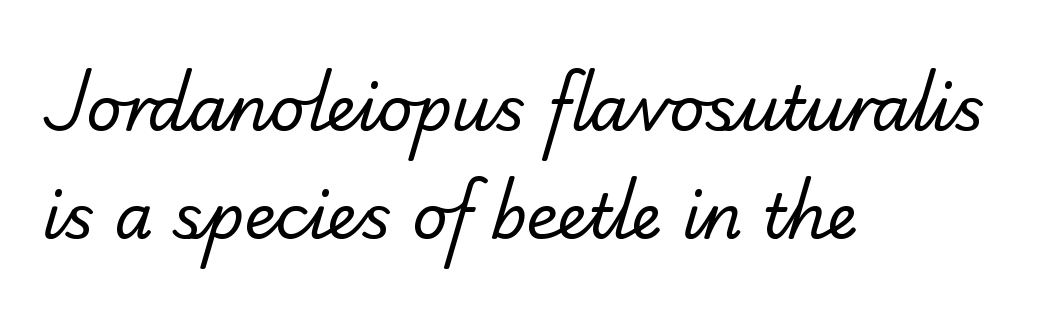
Q: Is the text bold? A: No.
Q: Is the typeface a serif or a sans-serif typeface? A: Serif.
Q: Is the text underlined? A: No.
Q: How is the paragraph aligned? A: Left-aligned.
Q: Is the spacing between letters normal or unusually wide? A: Normal.
Q: Width (condensed, normal, or wide)? A: Normal.
Q: Stroke contrast? A: Low.
Q: x-height? A: Small.
Q: Monospaced? A: No.
